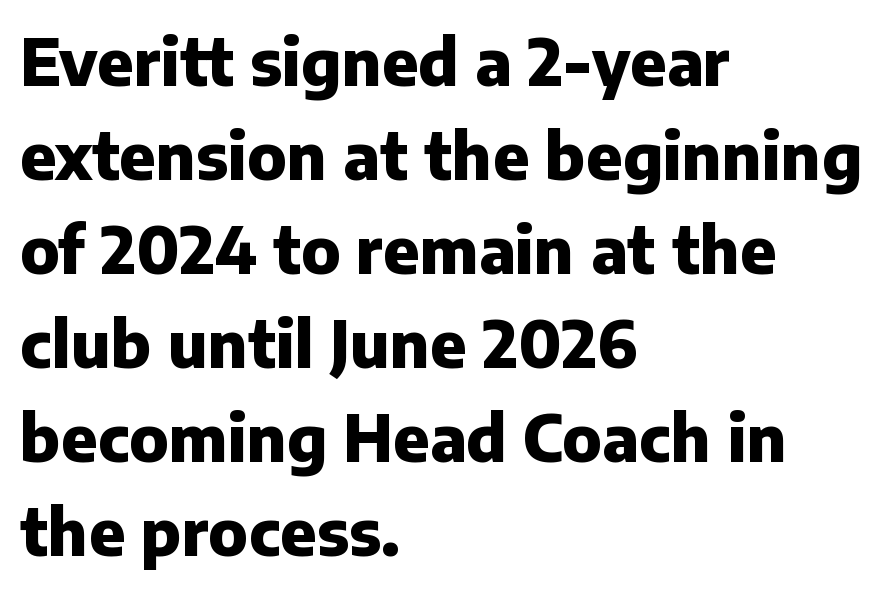
{"serif": "no", "italic": "no", "bold": "yes", "weight": "heavy", "width": "normal", "stroke_contrast": "low", "x_height": "medium", "monospaced": "no", "underline": "no", "align": "left", "line_spacing": "normal", "line_spacing_ratio": 1.47, "letter_spacing": "normal", "letter_spacing_em": 0.0, "glyph_px": 64}
